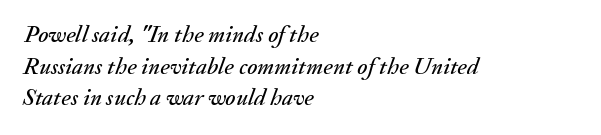
In terms of leading, this rendering sits right in the middle. Spacing between characters is what you'd get straight out of the box. Rendered with sloped, italic letterforms. A clean baseline with only descenders dipping below it.
